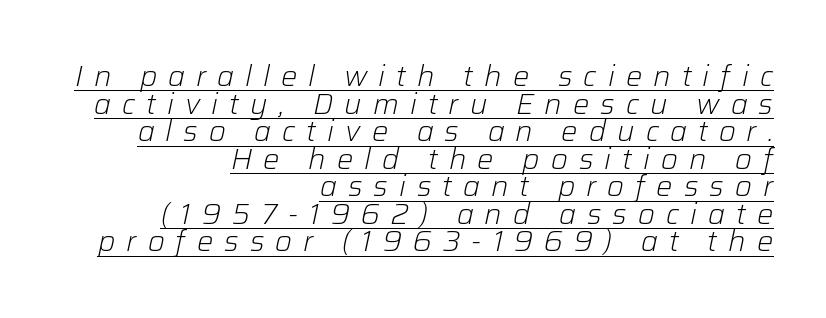
Q: Is the text bold? A: No.
Q: Is the text italic (slanted)? A: Yes, it leans right by about 12 degrees.
Q: Is the text underlined? A: Yes.
Q: How is the paragraph aligned? A: Right-aligned.
Q: Is the spacing between letters normal or unusually wide? A: Unusually wide.
Q: Is the spacing between lines tight, normal or loose? A: Tight.
Q: Width (condensed, normal, or wide)? A: Normal.
Q: Stroke contrast? A: Low.
Q: x-height? A: Medium.
Q: Monospaced? A: No.
